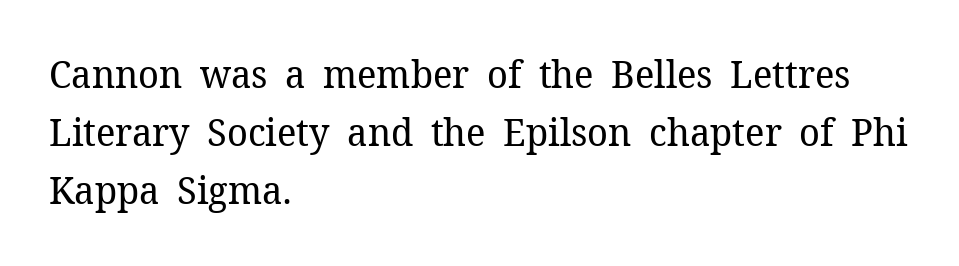
The image shows 39 px regular-weight serif type, upright; set left-aligned, normal line spacing (1.49x), normal letter spacing, not underlined; low stroke contrast and a medium x-height.
